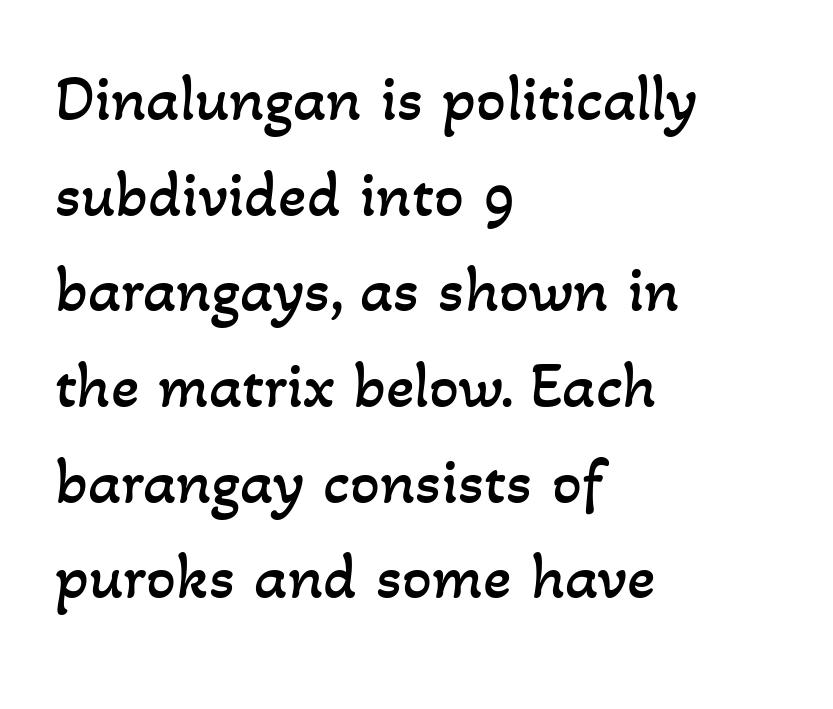
The image shows 66 px regular-weight type; set left-aligned, normal line spacing (1.45x), normal letter spacing, not underlined; low stroke contrast and a small x-height.
